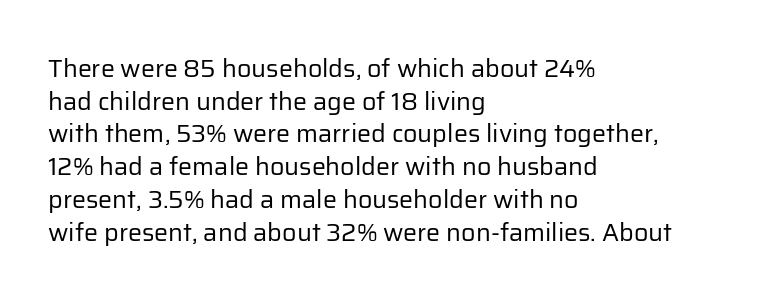
{"italic": "no", "bold": "no", "underline": "no", "align": "left", "line_spacing": "normal", "line_spacing_ratio": 1.31, "letter_spacing": "normal", "letter_spacing_em": 0.0, "glyph_px": 25}
